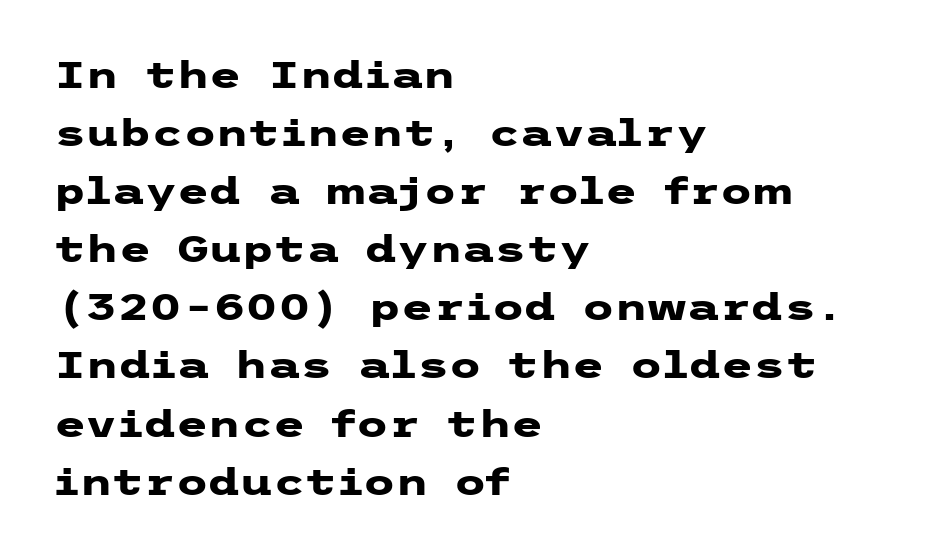
The image shows 37 px heavy, wide sans-serif type, upright; set left-aligned, normal line spacing (1.57x), normal letter spacing, not underlined; low stroke contrast and a medium x-height.
